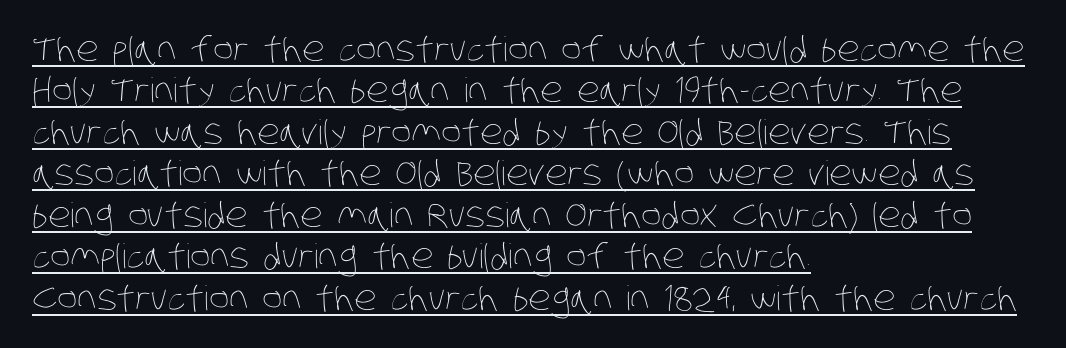
Caption: face not bold, strokes unweighted. A typesetter would call this proportional, since set widths differ per character. The gaps between neighbouring characters are ordinary and unremarkable. Does a line run under the words? Yes, clearly.
